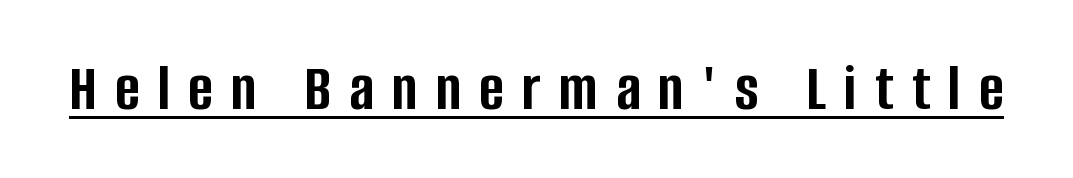
Upright lettering throughout. Each letter's strokes conclude bluntly, with no projecting serifs. The tracking jumps out immediately: characters are airy and widely separated. Underline: present. This sample has the flowing, uneven cadence of proportional lettering. These lines carry a lot of weight — the face is fully bold.
